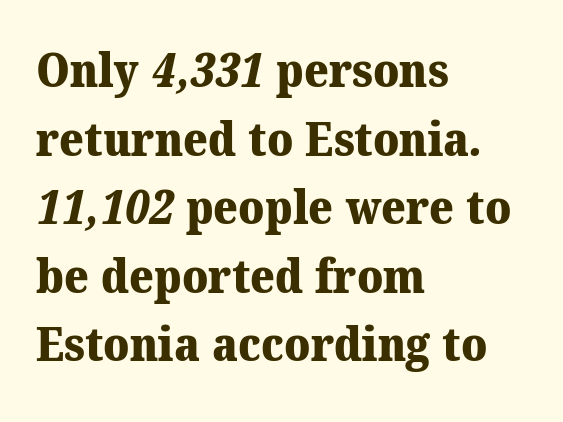
Think of a printed novel: that variable character pitch is what you see here. The passage shown stacks its lines at a standard gap. Stroke thickness is high; the sample reads as a true bold. You could call the tracking neutral — neither tight nor loose. The rag falls on the right side of this text block. The text was rendered using a seriffed face with decorative stroke endings.
